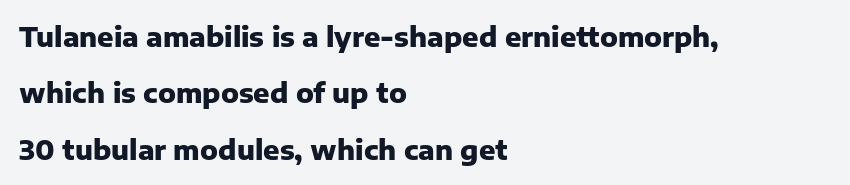
Q: Is the text bold? A: Yes.
Q: Is the text italic (slanted)? A: No, it is upright.
Q: Is the text underlined? A: No.
Q: How is the paragraph aligned? A: Left-aligned.
Q: Is the spacing between letters normal or unusually wide? A: Normal.
Q: Is the spacing between lines tight, normal or loose? A: Loose.
